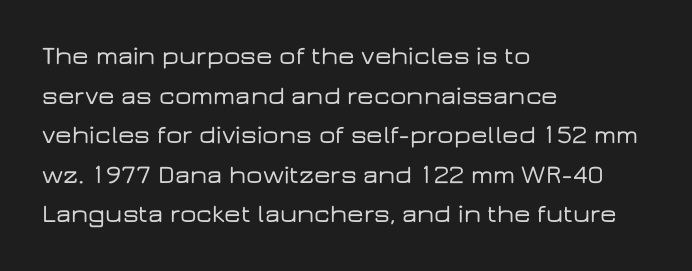
Q: Is the text italic (slanted)? A: No, it is upright.
Q: Is the text underlined? A: No.
Q: How is the paragraph aligned? A: Left-aligned.
Q: Is the spacing between letters normal or unusually wide? A: Normal.
Q: Is the spacing between lines tight, normal or loose? A: Normal.
